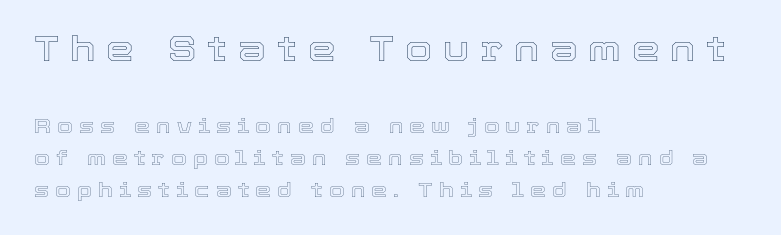
Descenders are the only things crossing below the line. When letters stand straight like this, we call the style roman or upright. The face used here is proportionally spaced, like ordinary book or web type. Scale decreases going downward across the two blocks. You could only call the tracking loose — the letters float apart. This block has exactly the height ordinary leading produces.
